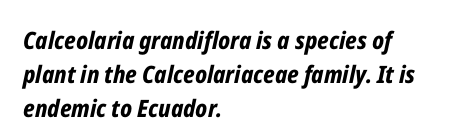
Q: Is the text bold? A: Yes.
Q: Is the text italic (slanted)? A: Yes, it leans right by about 12 degrees.
Q: Is the text underlined? A: No.
Q: How is the paragraph aligned? A: Left-aligned.
Q: Is the spacing between letters normal or unusually wide? A: Normal.
Q: Is the spacing between lines tight, normal or loose? A: Normal.
